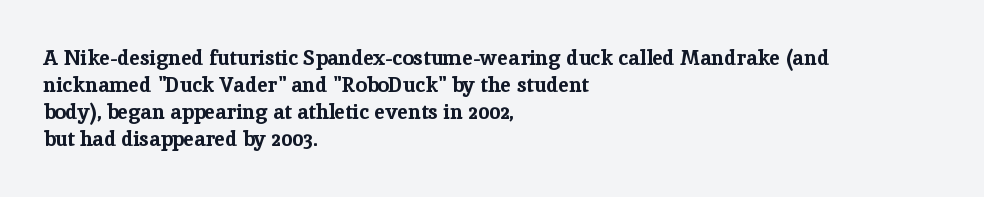
The image shows 21 px bold type, upright; set left-aligned, normal line spacing (1.29x), normal letter spacing, not underlined.
